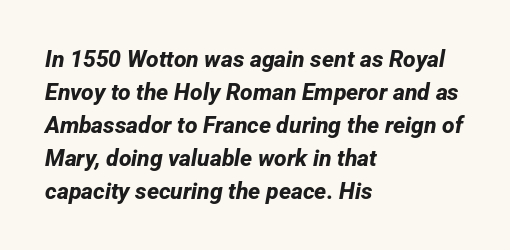
The image shows 23 px bold type; set left-aligned, normal line spacing (1.43x), normal letter spacing, not underlined.
